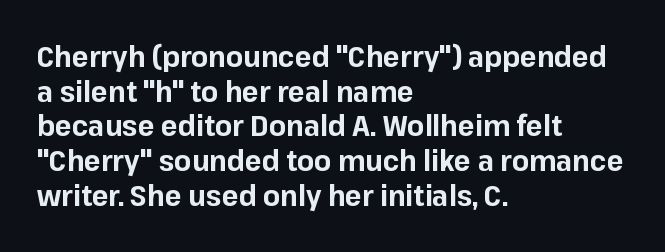
The image shows 28 px bold sans-serif type, upright; set left-aligned, line spacing 1.24x, normal letter spacing, not underlined; low stroke contrast and a medium x-height.
